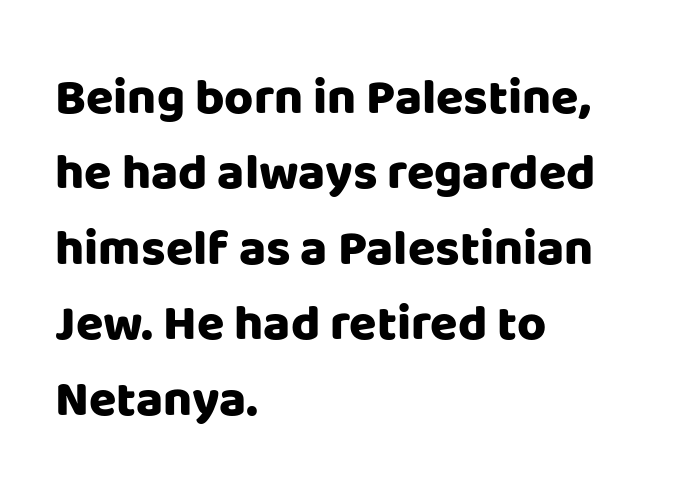
Q: Is the text bold? A: Yes.
Q: Is the text italic (slanted)? A: No, it is upright.
Q: Is the typeface a serif or a sans-serif typeface? A: Sans-serif.
Q: Is the text underlined? A: No.
Q: How is the paragraph aligned? A: Left-aligned.
Q: Is the spacing between letters normal or unusually wide? A: Normal.
Q: Is the spacing between lines tight, normal or loose? A: Normal.
Q: Width (condensed, normal, or wide)? A: Normal.
Q: Stroke contrast? A: Low.
Q: x-height? A: Large.
Q: Monospaced? A: No.
